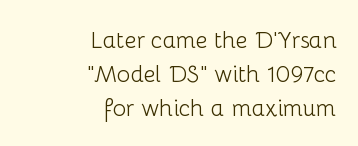
{"italic": "no", "bold": "no", "underline": "no", "align": "right", "line_spacing": "normal", "line_spacing_ratio": 1.48, "letter_spacing": "normal", "letter_spacing_em": 0.0, "glyph_px": 23}
